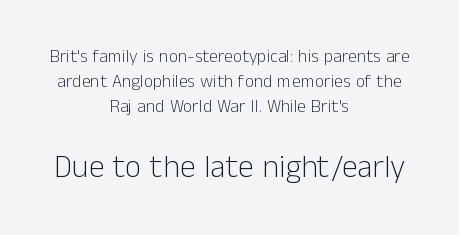
The image shows 32 px light sans-serif type, upright; set centered, normal line spacing (1.39x), normal letter spacing, not underlined; the second (bottom) block is 1.78x larger; low stroke contrast and a medium x-height.
